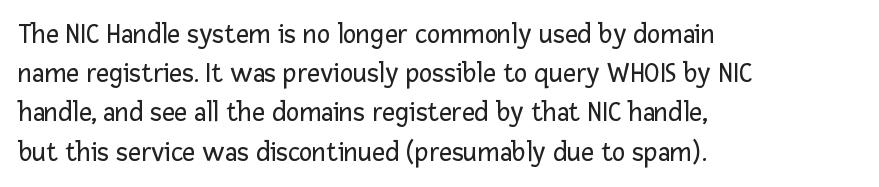
Vertically, the passage feels balanced, rows spaced as you'd expect. You can tell it's not italic because the verticals are truly vertical. This is sans-serif lettering, the kind often seen on screens and signage. Descenders are the only things crossing below the line.
